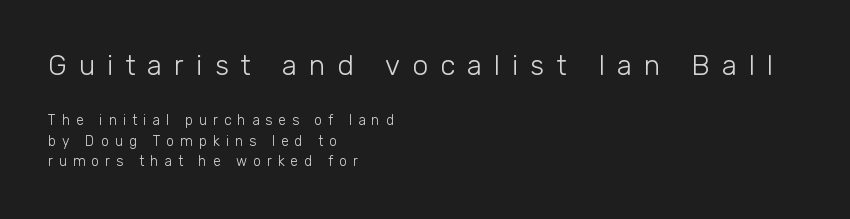
{"serif": "no", "italic": "no", "bold": "no", "weight": "light", "width": "normal", "stroke_contrast": "low", "x_height": "medium", "monospaced": "no", "underline": "no", "align": "left", "line_spacing": "normal", "line_spacing_ratio": 1.46, "letter_spacing": "wide", "letter_spacing_em": 0.43, "larger_block": "first", "size_ratio": 2.0, "glyph_px": 28}
